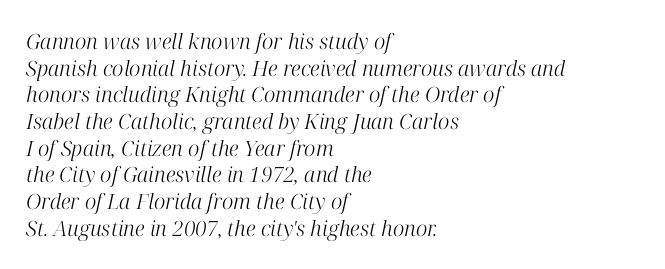
The image shows 21 px text type, italic (leaning right); set left-aligned, normal line spacing (1.27x), normal letter spacing, not underlined.
